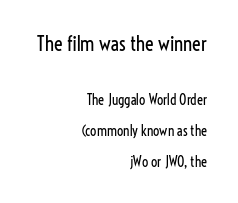
The image shows 20 px text type, upright; set right-aligned, loose line spacing (2.21x), normal letter spacing, not underlined; the first (top) block is 1.43x larger.
